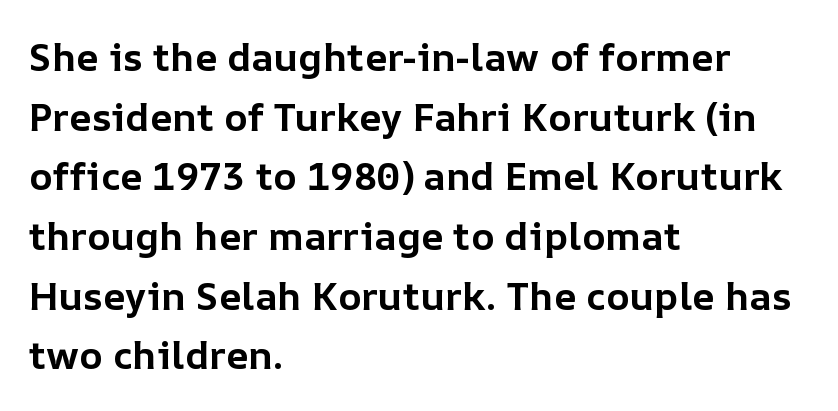
{"italic": "no", "bold": "yes", "weight": "bold", "width": "normal", "stroke_contrast": "low", "x_height": "medium", "monospaced": "no", "underline": "no", "align": "left", "line_spacing": "normal", "line_spacing_ratio": 1.53, "letter_spacing": "normal", "letter_spacing_em": 0.0, "glyph_px": 39}
